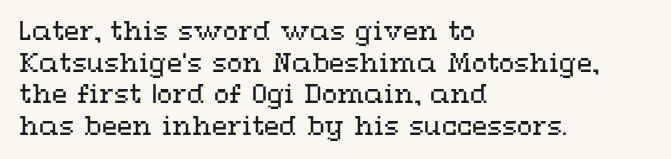
{"italic": "no", "bold": "no", "underline": "no", "align": "left", "line_spacing": "normal", "line_spacing_ratio": 1.27, "letter_spacing": "normal", "letter_spacing_em": 0.0, "glyph_px": 25}
